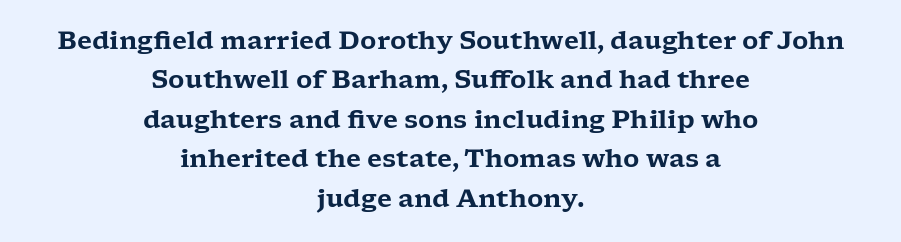
{"italic": "no", "underline": "no", "align": "center", "line_spacing": "normal", "line_spacing_ratio": 1.58, "letter_spacing": "normal", "letter_spacing_em": 0.0, "glyph_px": 25}
